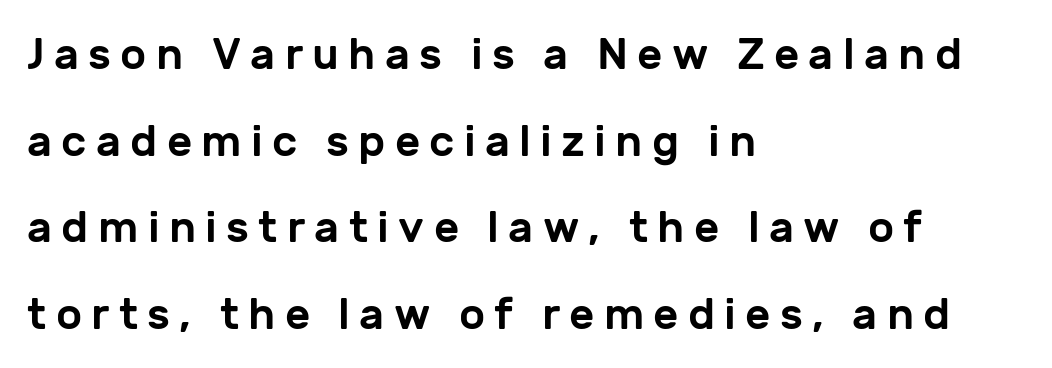
Q: Is the text italic (slanted)? A: No, it is upright.
Q: Is the typeface a serif or a sans-serif typeface? A: Sans-serif.
Q: Is the text underlined? A: No.
Q: How is the paragraph aligned? A: Left-aligned.
Q: Is the spacing between letters normal or unusually wide? A: Unusually wide.
Q: Is the spacing between lines tight, normal or loose? A: Loose.
Q: Width (condensed, normal, or wide)? A: Normal.
Q: Stroke contrast? A: Low.
Q: x-height? A: Medium.
Q: Monospaced? A: No.
